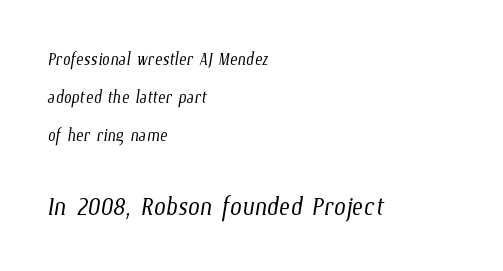
Q: Is the text bold? A: No.
Q: Is the text underlined? A: No.
Q: How is the paragraph aligned? A: Left-aligned.
Q: Is the spacing between letters normal or unusually wide? A: Normal.
Q: Is the spacing between lines tight, normal or loose? A: Normal.
Q: Which block of text is set in a larger size, the first (top) or the second (bottom)? A: The second (bottom) one.
Q: Width (condensed, normal, or wide)? A: Condensed.
Q: Stroke contrast? A: Low.
Q: x-height? A: Medium.
Q: Monospaced? A: No.
